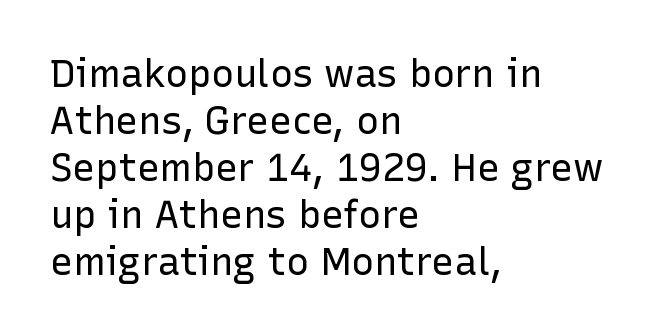
Nope, not italic — everything's standing straight. Do the characters align in a grid? No, the font is proportional. Standard letterfit; no display-style spreading of the glyphs. In CSS terms this would be text-align: left. Serif or sans? Sans — the stroke terminals are bare. Stem width sits at or under what a default text font uses.
